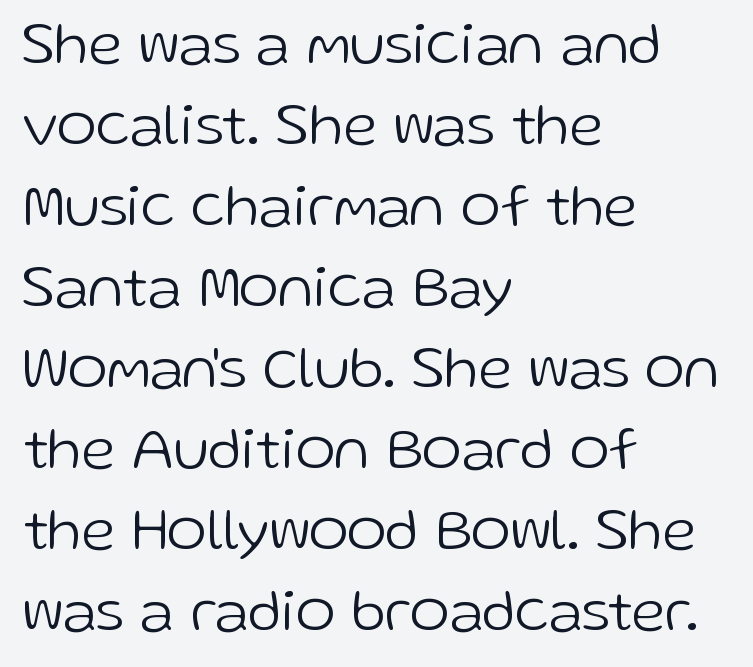
Heft: none added — not bold. The rendering shows plain stroke endings on the letterforms — a sans-serif design. Glyph-to-glyph distance matches everyday printed text. Here the designer chose a conventional face with non-uniform glyph widths. Typeset ragged right — the left edge is the straight one. This rendering features lettering with no underline.
